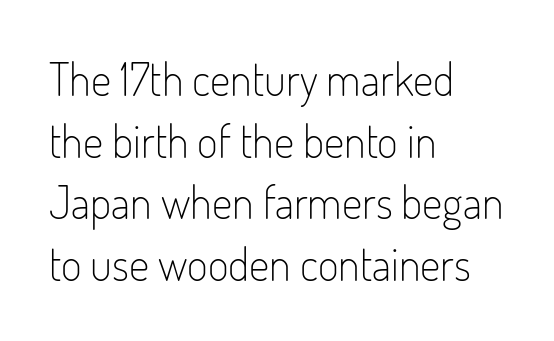
Q: Is the text bold? A: No.
Q: Is the text italic (slanted)? A: No, it is upright.
Q: Is the typeface a serif or a sans-serif typeface? A: Sans-serif.
Q: Is the text underlined? A: No.
Q: How is the paragraph aligned? A: Left-aligned.
Q: Is the spacing between letters normal or unusually wide? A: Normal.
Q: Is the spacing between lines tight, normal or loose? A: Normal.
Q: Width (condensed, normal, or wide)? A: Condensed.
Q: Stroke contrast? A: Low.
Q: x-height? A: Small.
Q: Monospaced? A: No.
